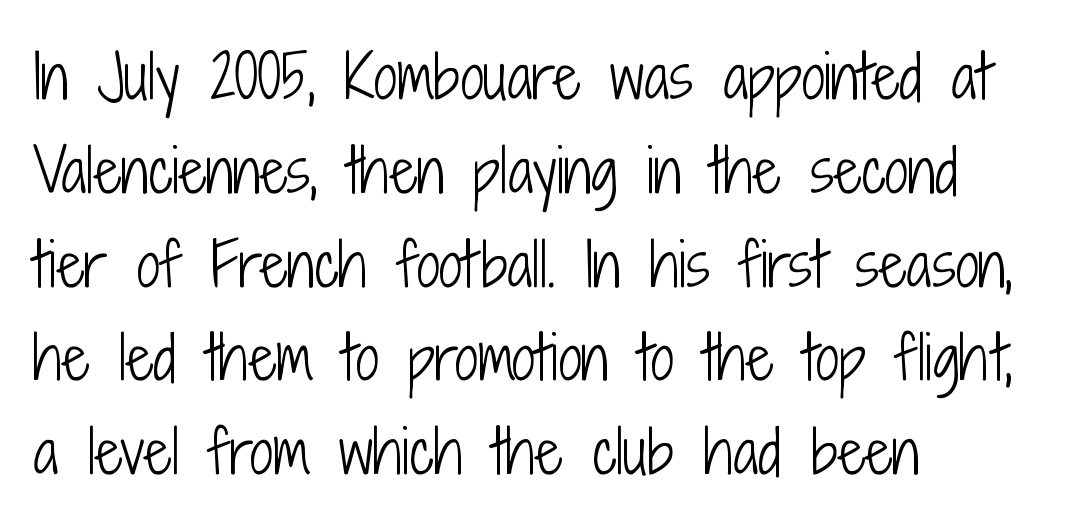
The image shows 59 px light, condensed sans-serif type, upright; set left-aligned, normal line spacing (1.59x), normal letter spacing, not underlined; low stroke contrast and a medium x-height.
